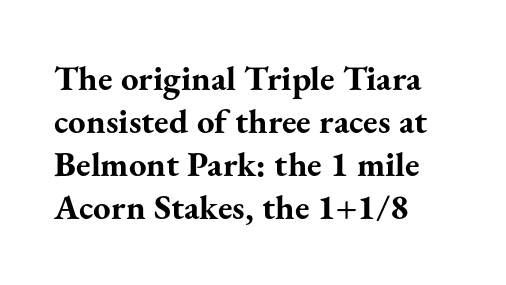
Examine the stroke ends and you'll spot serifs. Its strokes are broad and dark, the hallmark of bold type. Spacing verdict: proportional, widths tailored to each character. The paragraph has a hard left edge and a soft right edge.
